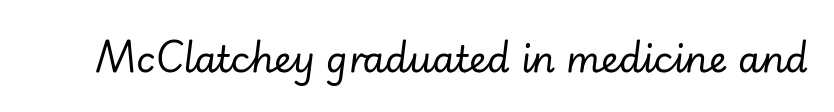
The image shows 36 px regular-weight type, italic (leaning right); set normal letter spacing, not underlined; low stroke contrast and a small x-height.
